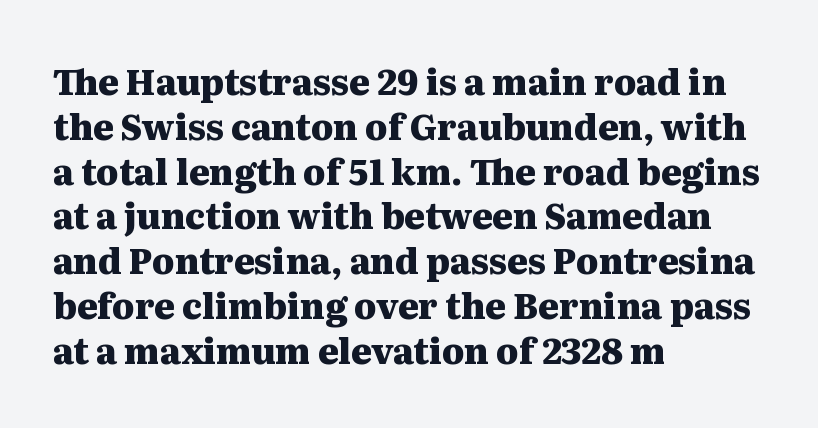
Strokes here are thick enough to call this a true bold. Short and long lines alike share a common starting point at left. Spacing between characters is what you'd get straight out of the box. Typographically, this falls in the serif category. The font's upright variant was chosen for this text.
